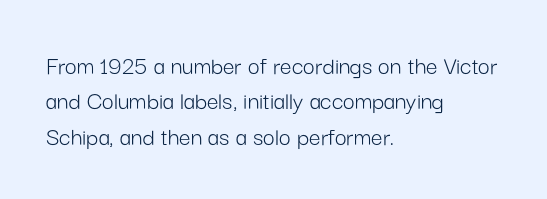
Q: Is the text bold? A: No.
Q: Is the text italic (slanted)? A: No, it is upright.
Q: Is the text underlined? A: No.
Q: How is the paragraph aligned? A: Left-aligned.
Q: Is the spacing between letters normal or unusually wide? A: Normal.
Q: Is the spacing between lines tight, normal or loose? A: Normal.
